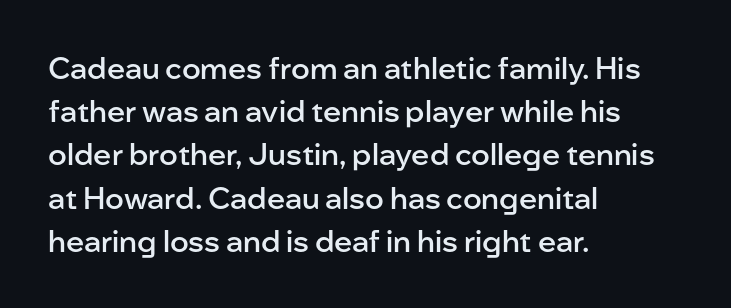
{"serif": "no", "italic": "no", "bold": "semi", "weight": "semibold", "width": "normal", "stroke_contrast": "low", "x_height": "medium", "monospaced": "no", "underline": "no", "align": "left", "line_spacing": "normal", "line_spacing_ratio": 1.44, "letter_spacing": "normal", "letter_spacing_em": 0.0, "glyph_px": 30}
